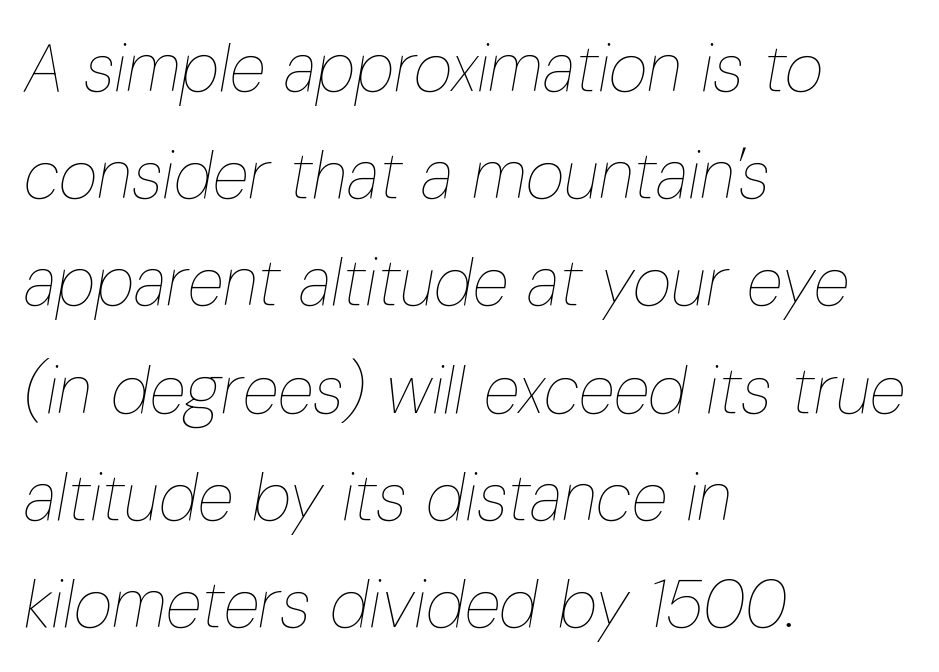
The image shows 67 px thin, condensed type, italic (leaning right); set left-aligned, normal line spacing (1.6x), normal letter spacing, not underlined; low stroke contrast and a medium x-height.
